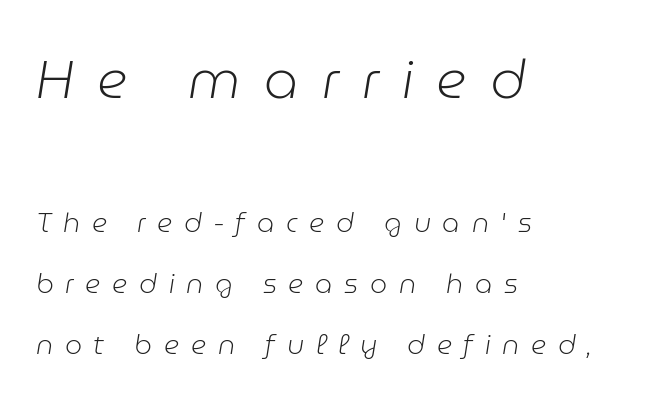
Stem width sits at or under what a default text font uses. Nobody drew a line under any word here. Teacher's note: observe the even left margin — that is flush-left alignment. The gaps between neighbouring characters are conspicuously large. When letters slant like this, we call the style italic. Size hierarchy here favors the leading block over the trailing one.
